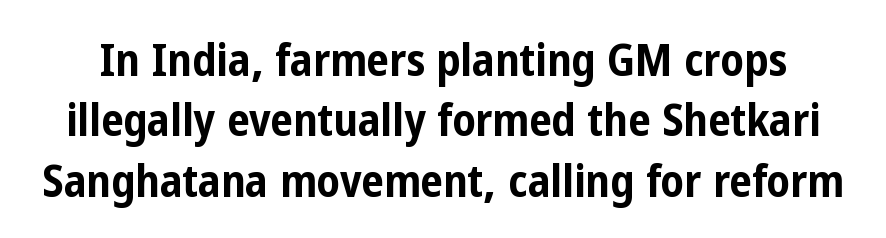
{"serif": "no", "italic": "no", "bold": "yes", "weight": "bold", "width": "condensed", "stroke_contrast": "low", "x_height": "medium", "monospaced": "no", "underline": "no", "line_spacing": "normal", "line_spacing_ratio": 1.34, "letter_spacing": "normal", "letter_spacing_em": 0.0, "glyph_px": 45}
